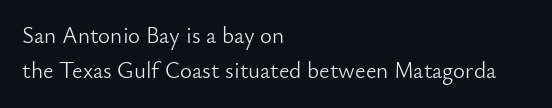
{"italic": "no", "bold": "no", "underline": "no", "align": "left", "line_spacing": "normal", "line_spacing_ratio": 1.54, "letter_spacing": "normal", "letter_spacing_em": 0.0, "glyph_px": 23}
